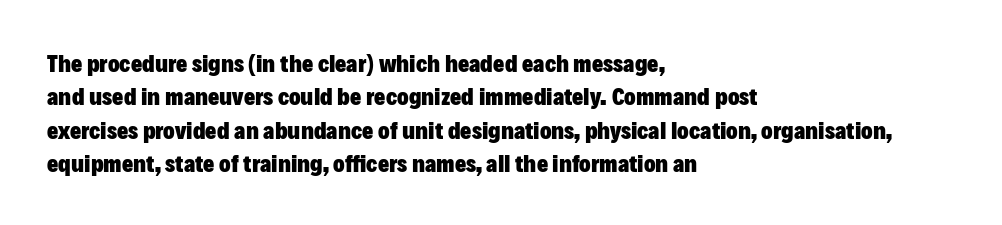
{"italic": "no", "bold": "yes", "underline": "no", "align": "left", "line_spacing": "normal", "line_spacing_ratio": 1.39, "letter_spacing": "normal", "letter_spacing_em": 0.0, "glyph_px": 24}
